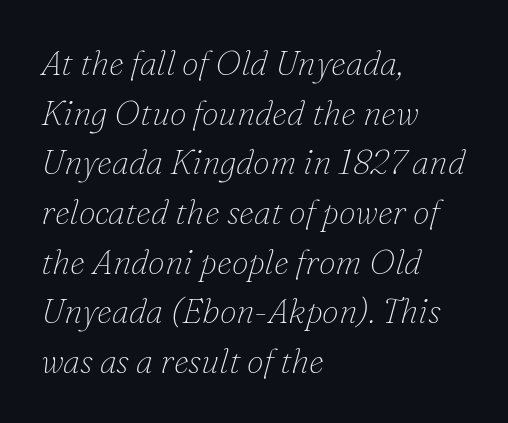
{"serif": "yes", "italic": "yes", "lean": "right", "slant_degrees": 16, "bold": "no", "weight": "thin", "width": "normal", "stroke_contrast": "low", "x_height": "small", "monospaced": "no", "underline": "no", "align": "left", "line_spacing": "normal", "line_spacing_ratio": 1.46, "letter_spacing": "normal", "letter_spacing_em": 0.0, "glyph_px": 34}
